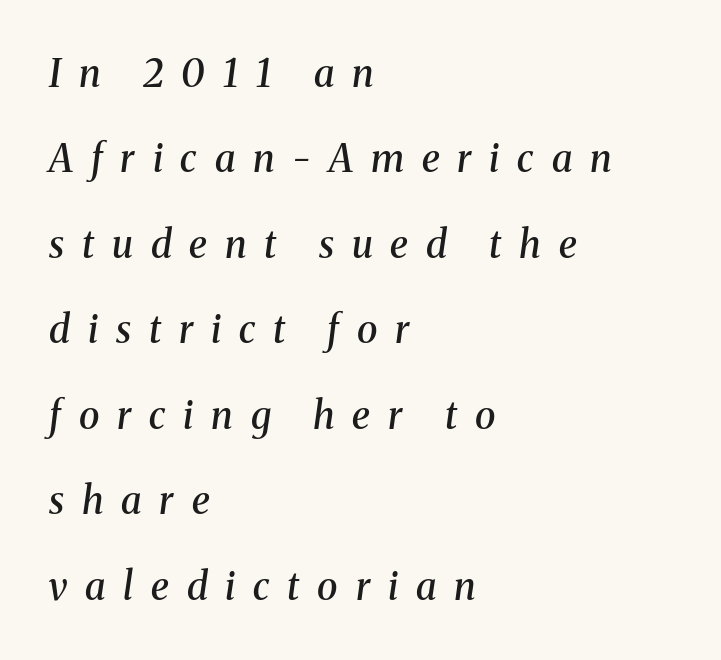
The image shows 38 px semibold serif type, italic (leaning right); set left-aligned, loose line spacing (2.25x), unusually wide letter spacing (+0.47 em), not underlined; medium stroke contrast and a medium x-height.
